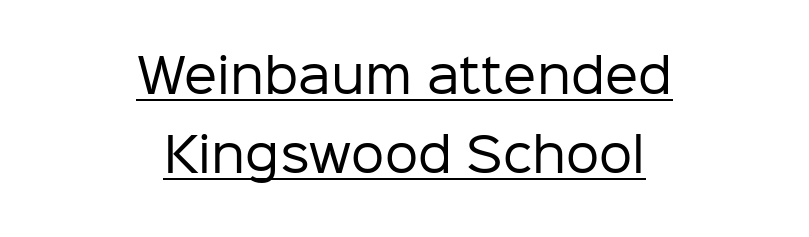
{"serif": "no", "italic": "no", "bold": "no", "weight": "regular", "width": "normal", "stroke_contrast": "low", "x_height": "medium", "monospaced": "no", "underline": "yes", "align": "center", "line_spacing": "normal", "line_spacing_ratio": 1.68, "letter_spacing": "normal", "letter_spacing_em": 0.0, "glyph_px": 47}
